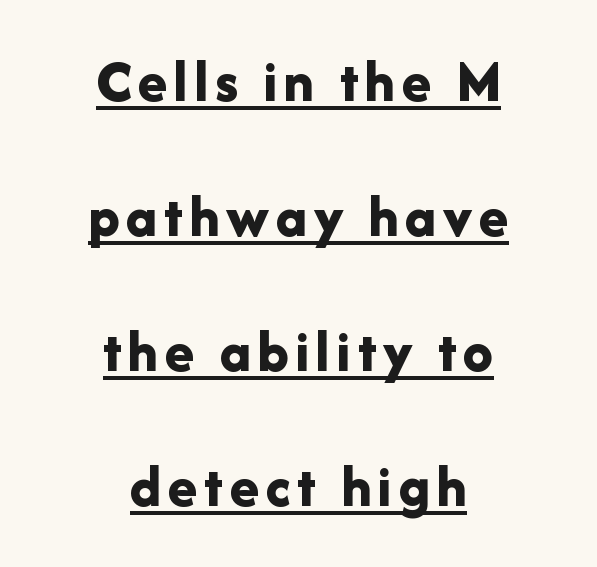
The sample's only ornament is a line tracing under the words. Serifs: no, the terminals of the letterforms are clean. The letters stand upright; this is a roman face. Reading down the column, the eye jumps a long way to each next line. If you folded the block vertically in half, each line would mirror itself in length.
